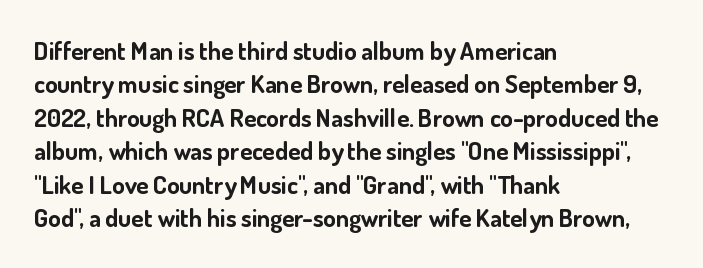
Notice how the passage keeps a crisp vertical edge on the left only. Ordinary non-slanted type is in use. This sample uses plain, unmodified letter spacing. Strong, thick strokes mark this as bold type. Normally led — the rows are evenly, conventionally spaced.
